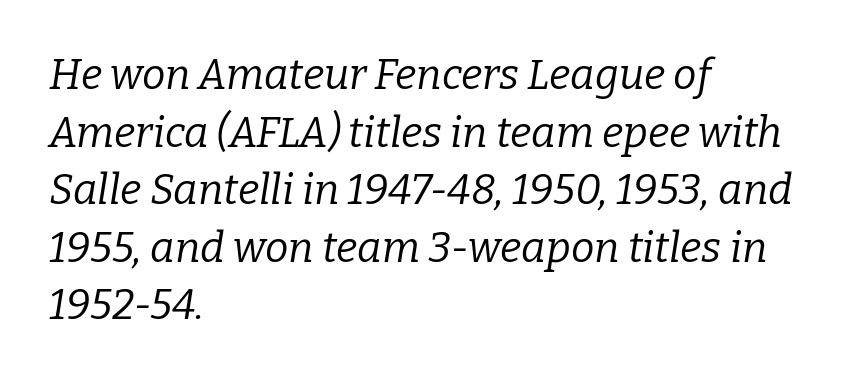
Q: Is the text bold? A: No.
Q: Is the text italic (slanted)? A: Yes, it leans right by about 9 degrees.
Q: Is the typeface a serif or a sans-serif typeface? A: Serif.
Q: Is the text underlined? A: No.
Q: How is the paragraph aligned? A: Left-aligned.
Q: Is the spacing between letters normal or unusually wide? A: Normal.
Q: Is the spacing between lines tight, normal or loose? A: Normal.
Q: Width (condensed, normal, or wide)? A: Normal.
Q: Stroke contrast? A: Low.
Q: x-height? A: Medium.
Q: Monospaced? A: No.
